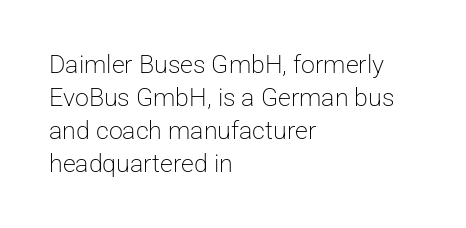
{"italic": "no", "bold": "no", "underline": "no", "align": "left", "line_spacing": "normal", "line_spacing_ratio": 1.32, "letter_spacing": "normal", "letter_spacing_em": 0.0, "glyph_px": 25}
